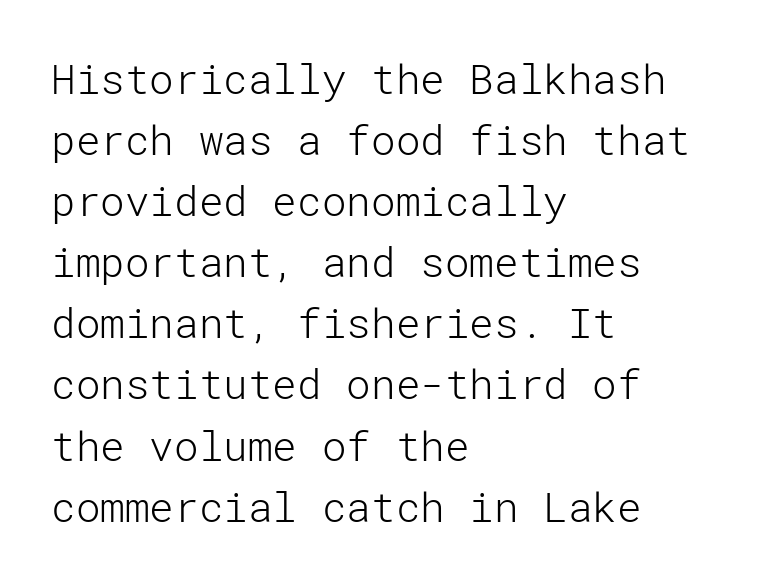
Q: Is the text bold? A: No.
Q: Is the text italic (slanted)? A: No, it is upright.
Q: Is the typeface a serif or a sans-serif typeface? A: Sans-serif.
Q: Is the text underlined? A: No.
Q: How is the paragraph aligned? A: Left-aligned.
Q: Is the spacing between letters normal or unusually wide? A: Normal.
Q: Is the spacing between lines tight, normal or loose? A: Normal.
Q: Width (condensed, normal, or wide)? A: Normal.
Q: Stroke contrast? A: Low.
Q: x-height? A: Medium.
